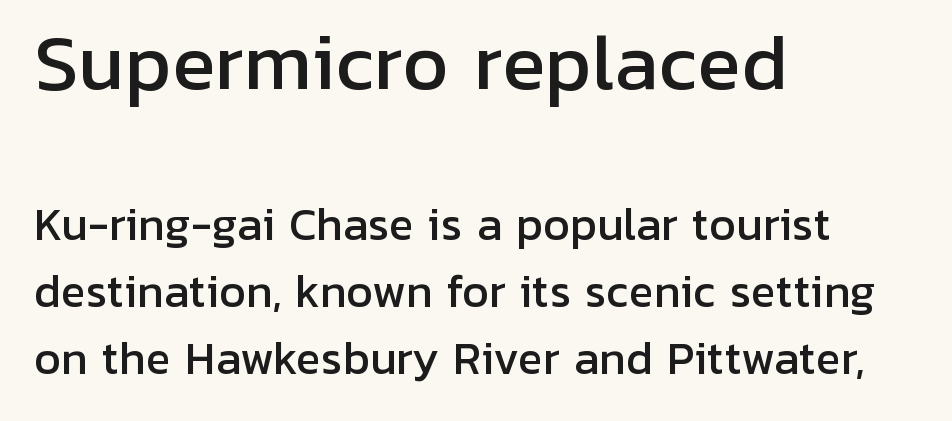
Italic: no, the glyphs are upright roman. Is the letter spacing exaggerated? No — it looks like the ordinary default. You could not count columns in this text — the font is proportionally spaced. The lines are quadded left.
